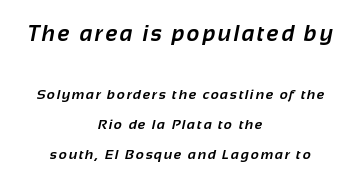
{"bold": "yes", "underline": "no", "align": "center", "line_spacing": "loose", "line_spacing_ratio": 2.15, "larger_block": "first", "size_ratio": 1.57, "glyph_px": 22}
